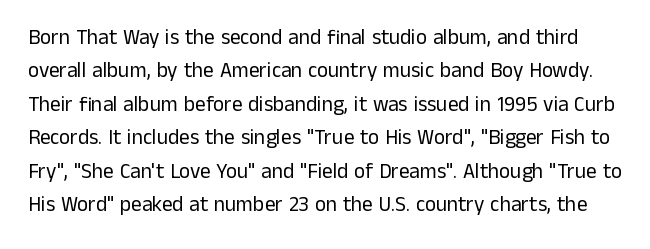
Honestly, there is no underline to notice here at all. Summary of weight: not heavy and not bold. Normally led — the rows are evenly, conventionally spaced. Nope, not italic — everything's standing straight. The rendering keeps characters at their native spacing.
